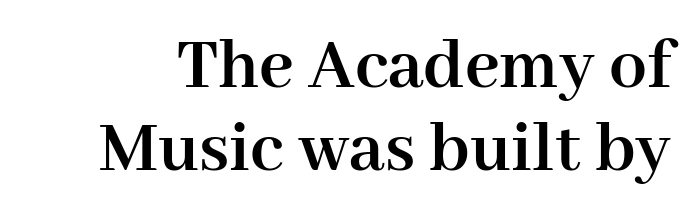
{"serif": "yes", "italic": "no", "bold": "yes", "weight": "semibold", "width": "normal", "stroke_contrast": "high", "x_height": "medium", "monospaced": "no", "underline": "no", "line_spacing": "tight", "line_spacing_ratio": 1.11, "letter_spacing": "normal", "letter_spacing_em": 0.0, "glyph_px": 75}
